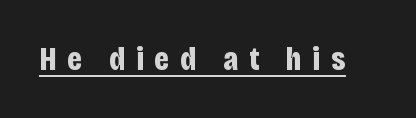
The image shows 33 px bold, condensed sans-serif type, upright; set unusually wide letter spacing (+0.32 em), underlined; low stroke contrast and a large x-height.
